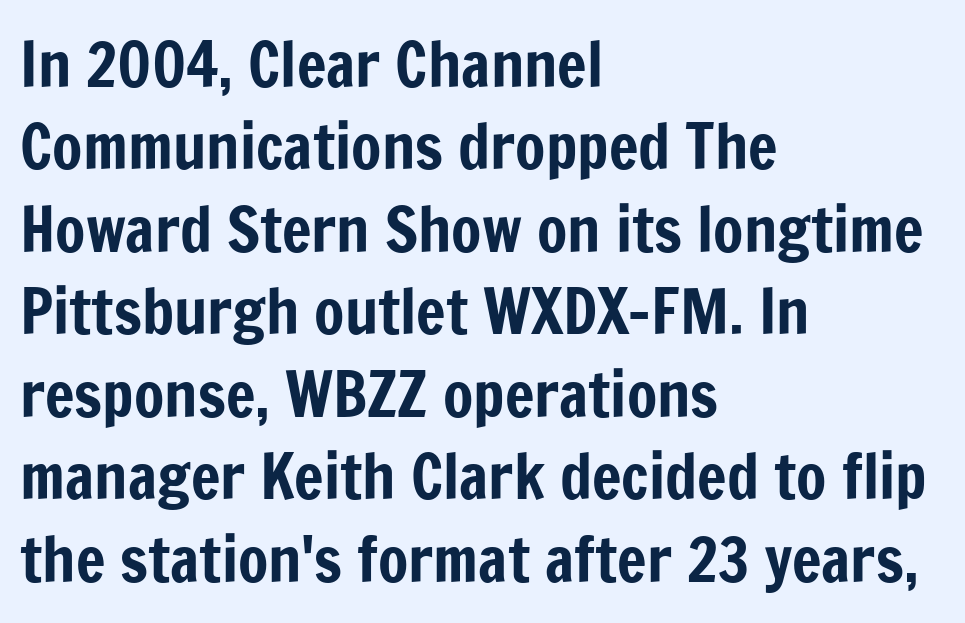
The lettering stays uniformly vertical, giving the passage a roman look. Line spacing here is normal. The rendering anchors every line to the left-hand side. The passage shown is typed in a proportional face where columns would drift. Clear beneath every line of the passage. The font family rendered here belongs to the sans-serif group.
